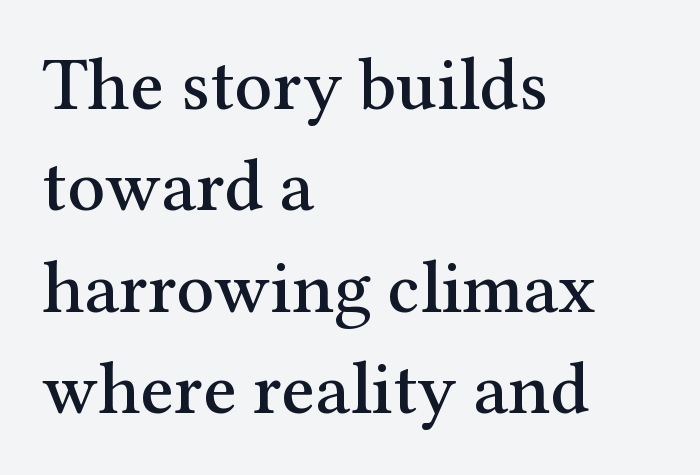
Any mark beneath the type? The region is blank. Caption: standard tracking, unaltered. Casual observation: everything's shoved over to the left. Do the letters lean? They stand straight. Font category for this specimen: serif. Here the designer chose a conventional face with non-uniform glyph widths.
